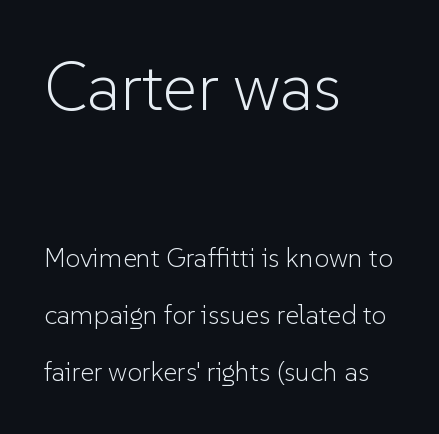
The image shows 67 px light sans-serif type, upright; set left-aligned, loose line spacing (2.12x), normal letter spacing, not underlined; the first (top) block is 2.48x larger; low stroke contrast and a medium x-height.
